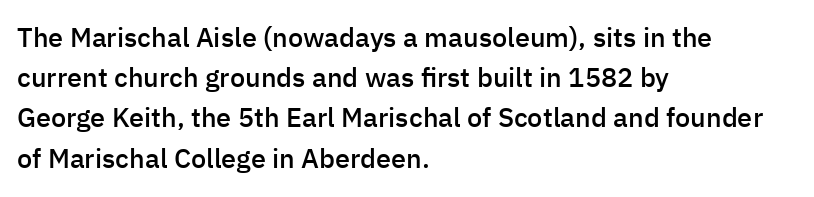
Q: Is the text bold? A: Semi-bold.
Q: Is the text italic (slanted)? A: No, it is upright.
Q: Is the text underlined? A: No.
Q: How is the paragraph aligned? A: Left-aligned.
Q: Is the spacing between letters normal or unusually wide? A: Normal.
Q: Is the spacing between lines tight, normal or loose? A: Normal.
